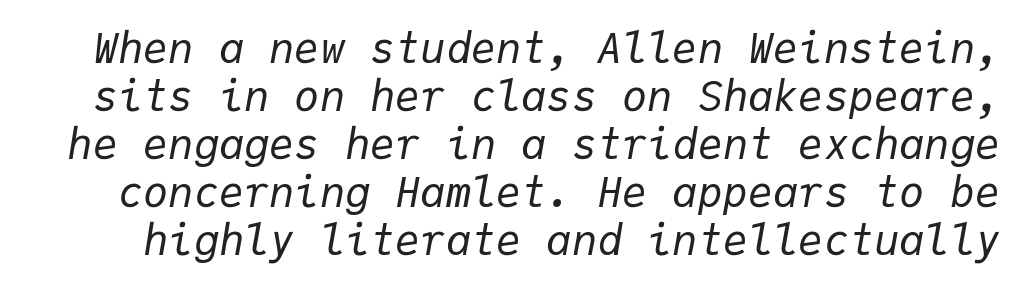
The image shows 42 px regular-weight type, italic (leaning right), monospaced; set tight line spacing (1.14x), normal letter spacing, not underlined; low stroke contrast and a medium x-height.
